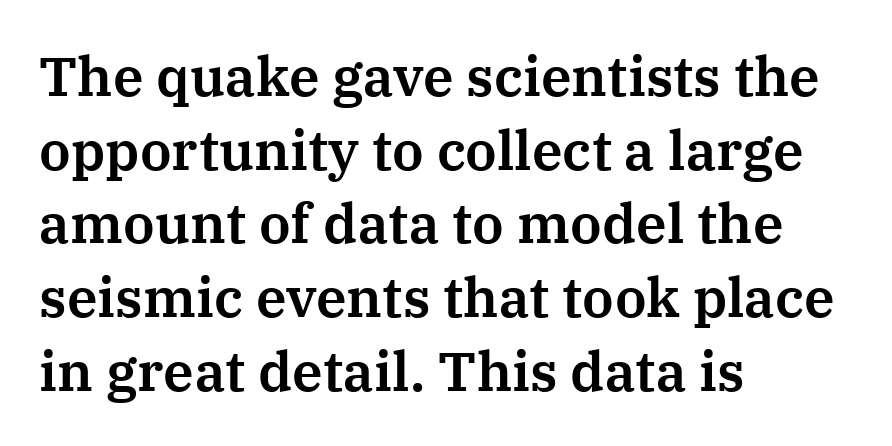
The image shows 55 px serif type, upright; set left-aligned, normal line spacing (1.34x), normal letter spacing, not underlined; medium stroke contrast and a medium x-height.
